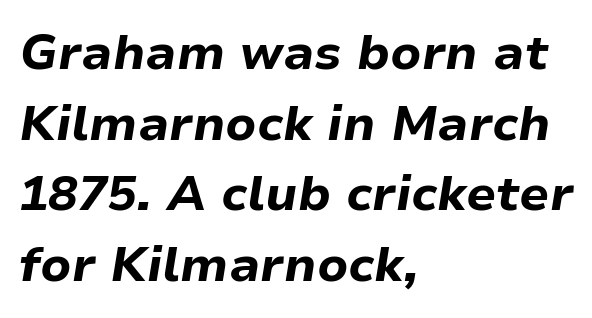
The image shows 49 px bold type, italic (leaning right); set left-aligned, normal line spacing (1.44x), normal letter spacing, not underlined; low stroke contrast and a medium x-height.
